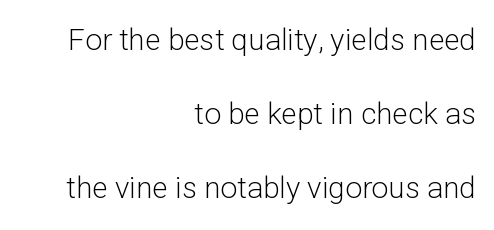
The passage shown is not underscored anywhere. Is this a fixed-width face? No — the glyphs have proportional, varying widths. Horizontal bands of white between lines are thick stripes. The letters carry no serifs — their stems end cleanly without finishing strokes. This sample uses plain, unmodified letter spacing.
